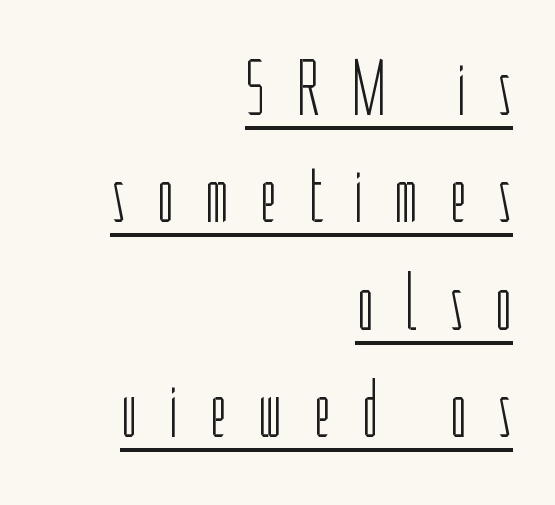
{"serif": "no", "italic": "no", "bold": "no", "weight": "light", "width": "condensed", "stroke_contrast": "low", "x_height": "medium", "monospaced": "no", "underline": "yes", "align": "right", "line_spacing": "normal", "line_spacing_ratio": 1.36, "letter_spacing": "wide", "letter_spacing_em": 0.38, "glyph_px": 79}
